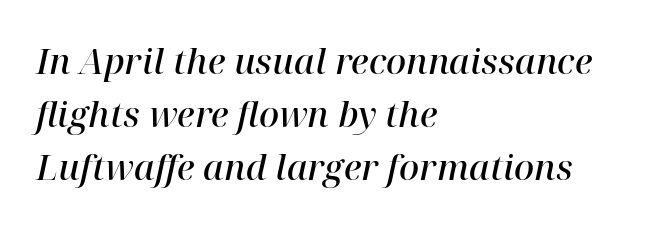
Q: Is the text bold? A: Semi-bold.
Q: Is the text italic (slanted)? A: Yes, it leans right by about 12 degrees.
Q: Is the typeface a serif or a sans-serif typeface? A: Serif.
Q: Is the text underlined? A: No.
Q: How is the paragraph aligned? A: Left-aligned.
Q: Is the spacing between letters normal or unusually wide? A: Normal.
Q: Is the spacing between lines tight, normal or loose? A: Normal.
Q: Width (condensed, normal, or wide)? A: Normal.
Q: Stroke contrast? A: High.
Q: x-height? A: Medium.
Q: Monospaced? A: No.
